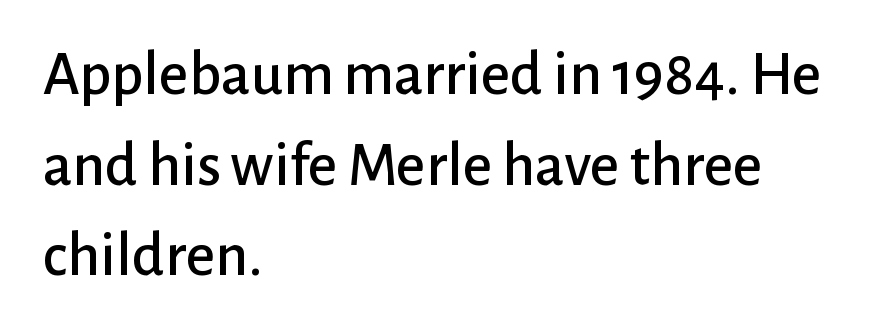
There is no visible air inserted between adjacent glyphs. Grotesque or geometric, the face here clearly has no serifs. Ascenders rise straight up at ninety degrees. The paragraph shown leans on its left margin. This sample keeps an unexceptional amount of space between lines. The letters advance in unequal steps, a hallmark of proportional type.
